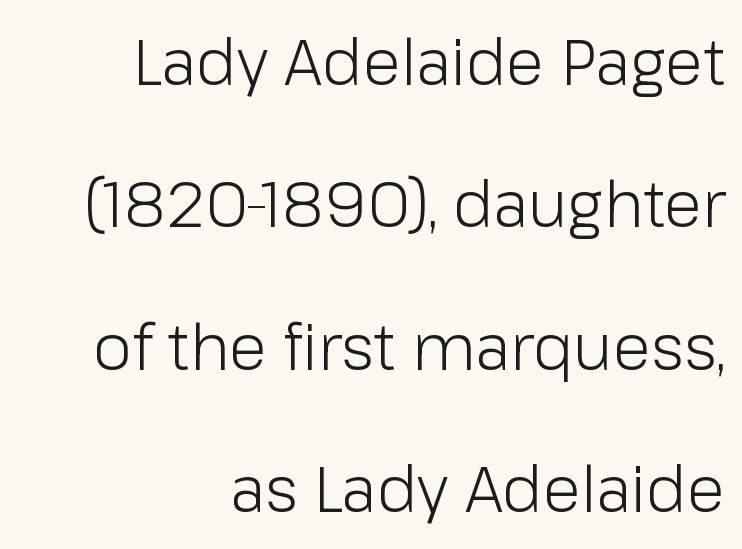
The image shows 63 px light sans-serif type, upright; set right-aligned, loose line spacing (2.26x), normal letter spacing, not underlined; low stroke contrast and a medium x-height.
